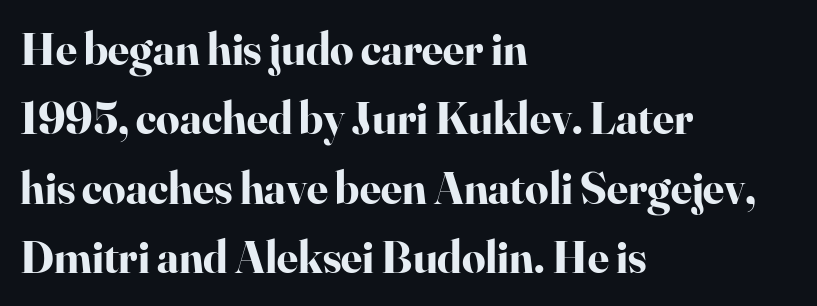
The image shows 46 px bold serif type, upright; set left-aligned, normal line spacing (1.51x), normal letter spacing, not underlined; high stroke contrast and a small x-height.
